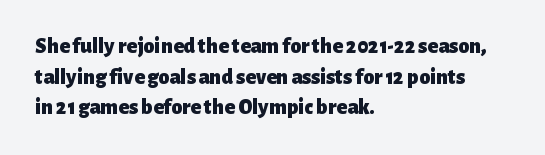
If you drew a line through each stem, it would be perfectly vertical. A normal amount of white space separates one row of letters from the next. Unmarked baselines from the first word to the last. Pretty heavy lettering here — definitely bold. The paragraph has a hard left edge and a soft right edge. These lines keep a tight, regular rhythm from letter to letter.
